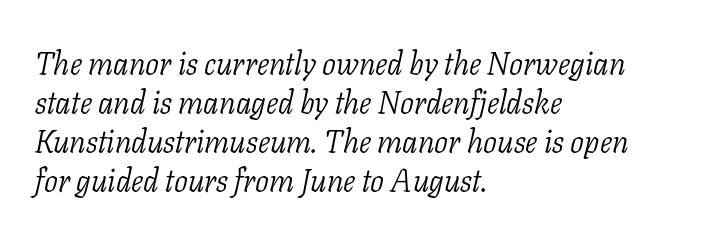
The passage shown stacks its lines at a standard gap. Short and long lines alike share a common starting point at left. Little horizontal feet cap the strokes, marking this as serif type. Tracking value appears to be zero — textbook default spacing.
